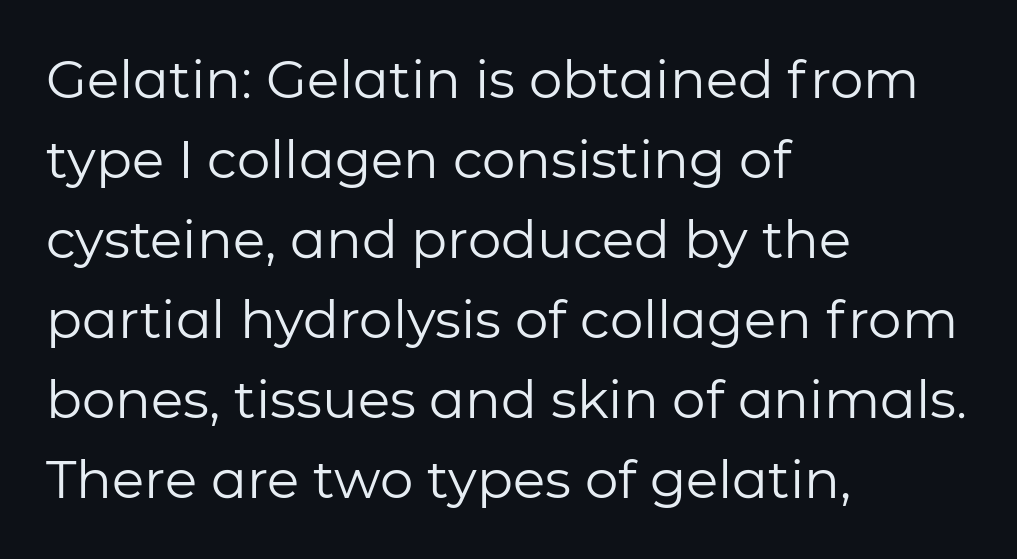
Each letter keeps its own natural width here, so spacing adapts to shape. The rows are spaced the way most documents space them. Which margin do the lines hug? The left one — the right edge is uneven. To sum up the face: it is a sans, with no serifs. Here the glyphs are tracked normally, forming tight word shapes. Beneath every word, the page is bare.
